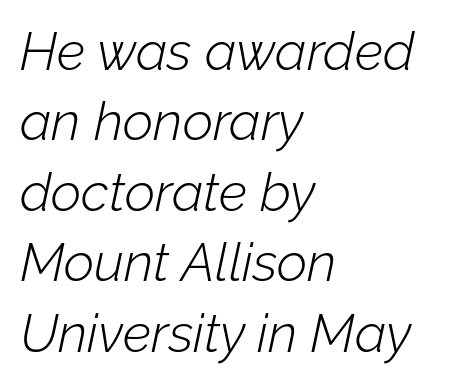
{"italic": "yes", "lean": "right", "slant_degrees": 12, "bold": "no", "weight": "light", "width": "normal", "stroke_contrast": "low", "x_height": "medium", "monospaced": "no", "underline": "no", "align": "left", "line_spacing": "normal", "line_spacing_ratio": 1.33, "letter_spacing": "normal", "letter_spacing_em": 0.0, "glyph_px": 53}
